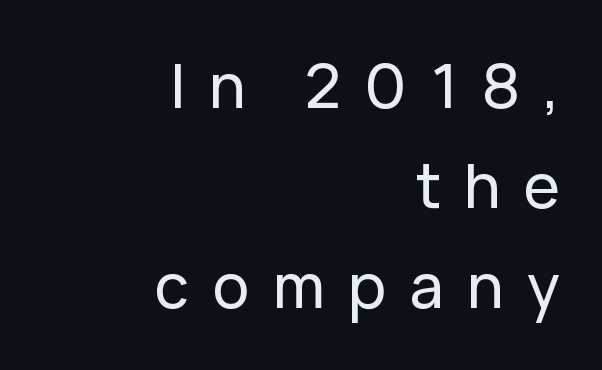
Summary of vertical rhythm: regular, with standard interline spacing. The letters stand upright; this is a roman face. The font family rendered here belongs to the sans-serif group. You could only call the tracking loose — the letters float apart.
